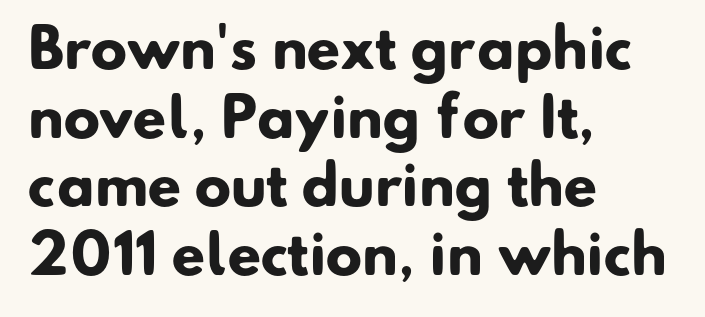
The image shows 54 px heavy sans-serif type; set left-aligned, normal line spacing (1.27x), normal letter spacing, not underlined; low stroke contrast and a small x-height.
